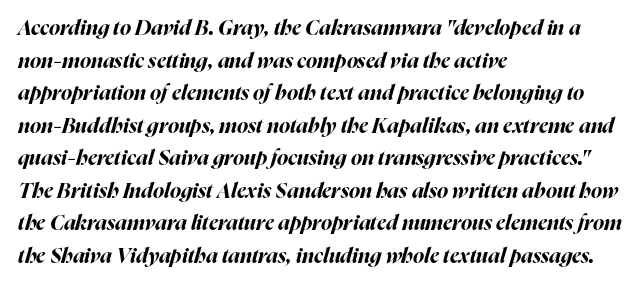
Q: Is the text bold? A: Yes.
Q: Is the text italic (slanted)? A: Yes, it leans right by about 16 degrees.
Q: Is the text underlined? A: No.
Q: How is the paragraph aligned? A: Left-aligned.
Q: Is the spacing between letters normal or unusually wide? A: Normal.
Q: Is the spacing between lines tight, normal or loose? A: Normal.
